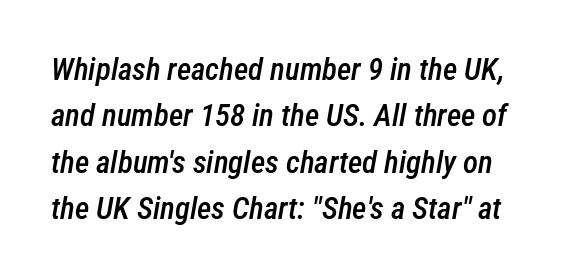
{"italic": "yes", "lean": "right", "slant_degrees": 12, "bold": "semi", "weight": "semibold", "width": "condensed", "stroke_contrast": "low", "x_height": "medium", "monospaced": "no", "underline": "no", "line_spacing": "normal", "line_spacing_ratio": 1.5, "letter_spacing": "normal", "letter_spacing_em": 0.0, "glyph_px": 31}
